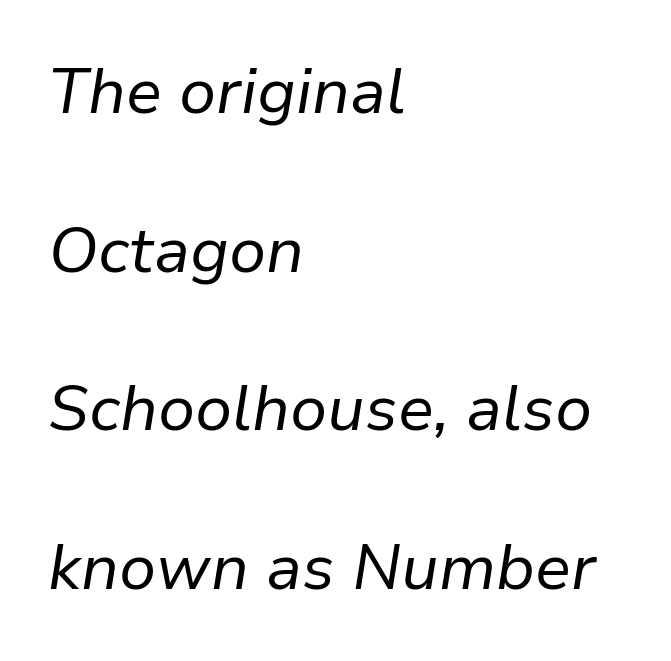
{"italic": "yes", "lean": "right", "slant_degrees": 9, "bold": "no", "weight": "regular", "width": "normal", "stroke_contrast": "low", "x_height": "medium", "monospaced": "no", "underline": "no", "align": "left", "line_spacing": "loose", "line_spacing_ratio": 2.48, "letter_spacing": "normal", "letter_spacing_em": 0.0, "glyph_px": 64}
